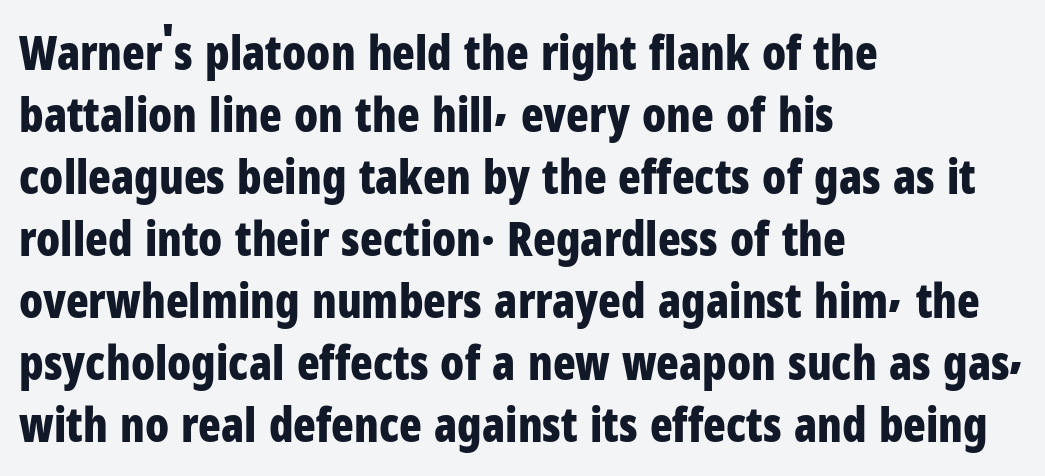
Nothing unusual about the tracking: characters are spaced as the font intends. The face used here has the dense, thick strokes of a bold. Short and long lines alike share a common starting point at left. These lines are rendered in a variable-pitch font. Regular leading.
